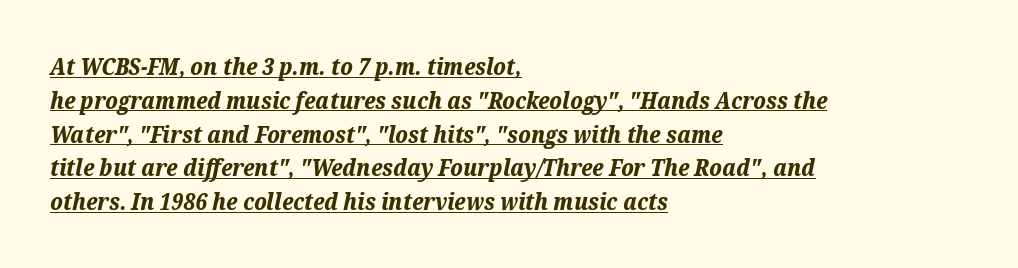
Quick note: italic. Each line starts at the same left margin while the right side varies. The horizontal fit of the characters is conventional and even. The strokes are fattened all the way to bold. Does the leading feel generous? No, just average. Each line of the rendering has a horizontal stroke beneath the glyphs.
